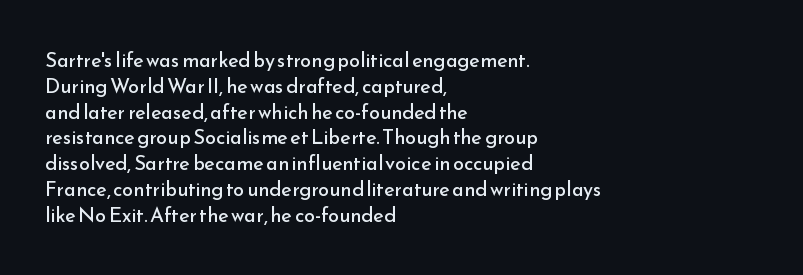
Q: Is the text bold? A: No.
Q: Is the text italic (slanted)? A: No, it is upright.
Q: Is the text underlined? A: No.
Q: How is the paragraph aligned? A: Left-aligned.
Q: Is the spacing between letters normal or unusually wide? A: Normal.
Q: Is the spacing between lines tight, normal or loose? A: Normal.
